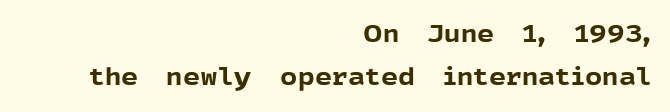
Q: Is the text bold? A: Yes.
Q: Is the text italic (slanted)? A: No, it is upright.
Q: Is the text underlined? A: No.
Q: How is the paragraph aligned? A: Right-aligned.
Q: Is the spacing between letters normal or unusually wide? A: Normal.
